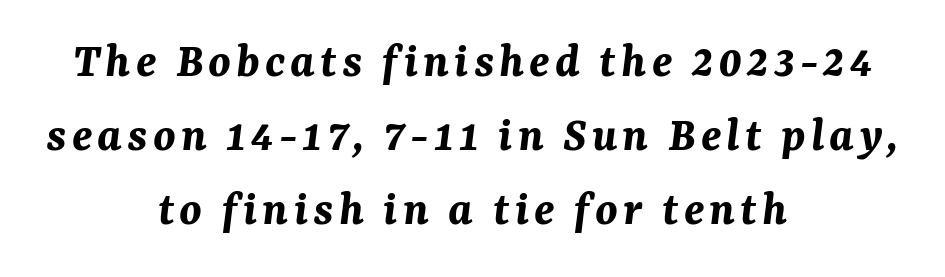
{"italic": "yes", "lean": "right", "slant_degrees": 7, "bold": "yes", "weight": "bold", "width": "normal", "stroke_contrast": "medium", "x_height": "medium", "monospaced": "no", "underline": "no", "align": "center", "line_spacing": "normal", "line_spacing_ratio": 1.48, "glyph_px": 50}
